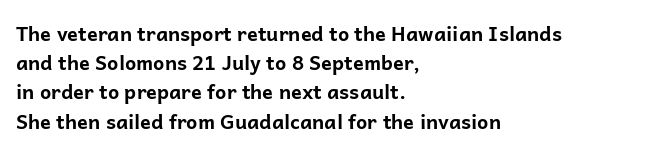
The glyphs are unaccompanied by any horizontal stroke below them. Line spacing here is normal. It's the straight-up-and-down kind of type. A dark, heavy texture on the line: the type is bold. The text block is weighted toward the left margin, trailing off unevenly rightward. Characters follow at the spacing the type designer built in.
